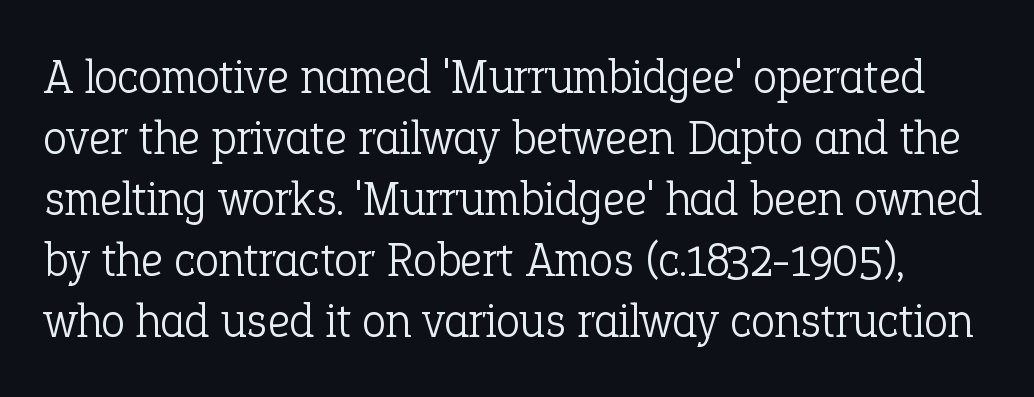
The image shows 48 px light serif type, upright; set normal line spacing (1.27x), normal letter spacing, not underlined; low stroke contrast and a medium x-height.
